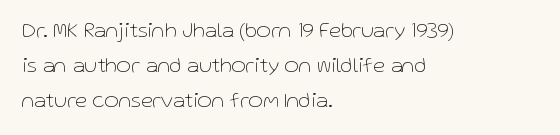
Q: Is the text bold? A: No.
Q: Is the text italic (slanted)? A: No, it is upright.
Q: Is the text underlined? A: No.
Q: How is the paragraph aligned? A: Left-aligned.
Q: Is the spacing between letters normal or unusually wide? A: Normal.
Q: Is the spacing between lines tight, normal or loose? A: Normal.
